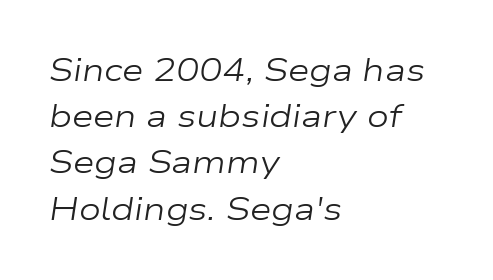
Q: Is the text bold? A: No.
Q: Is the text italic (slanted)? A: Yes, it leans right by about 9 degrees.
Q: Is the text underlined? A: No.
Q: How is the paragraph aligned? A: Left-aligned.
Q: Is the spacing between letters normal or unusually wide? A: Normal.
Q: Is the spacing between lines tight, normal or loose? A: Normal.
Q: Width (condensed, normal, or wide)? A: Wide.
Q: Stroke contrast? A: Low.
Q: x-height? A: Medium.
Q: Monospaced? A: No.
